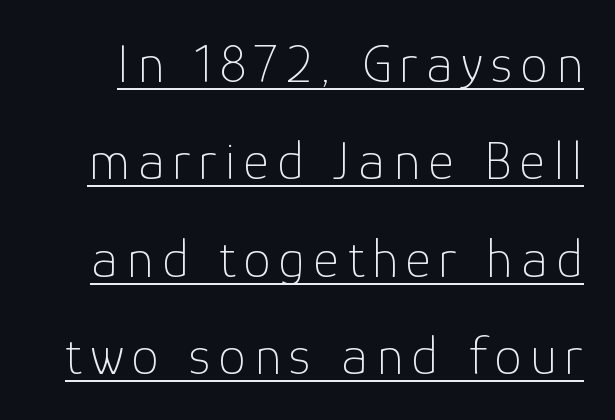
{"serif": "no", "italic": "no", "bold": "no", "weight": "thin", "width": "normal", "stroke_contrast": "low", "x_height": "medium", "monospaced": "no", "underline": "yes", "line_spacing_ratio": 1.77, "glyph_px": 55}
